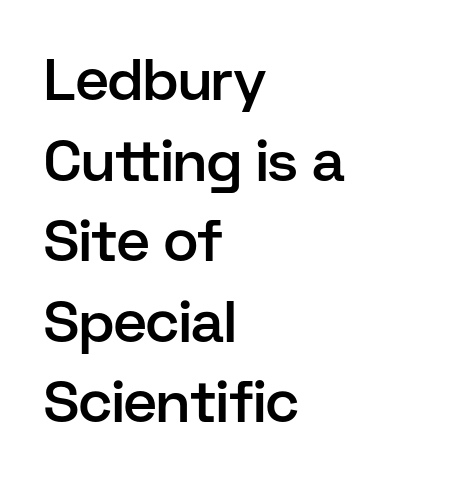
Q: Is the text bold? A: Semi-bold.
Q: Is the text italic (slanted)? A: No, it is upright.
Q: Is the typeface a serif or a sans-serif typeface? A: Sans-serif.
Q: Is the text underlined? A: No.
Q: How is the paragraph aligned? A: Left-aligned.
Q: Is the spacing between letters normal or unusually wide? A: Normal.
Q: Is the spacing between lines tight, normal or loose? A: Normal.
Q: Width (condensed, normal, or wide)? A: Normal.
Q: Stroke contrast? A: Low.
Q: x-height? A: Medium.
Q: Monospaced? A: No.
